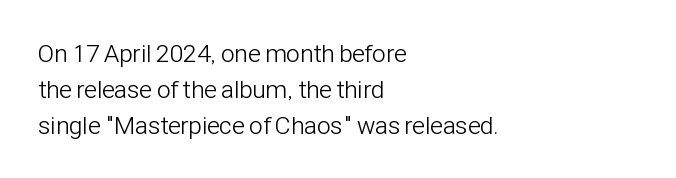
The image shows 25 px text type, upright; set left-aligned, normal line spacing (1.44x), normal letter spacing, not underlined.
